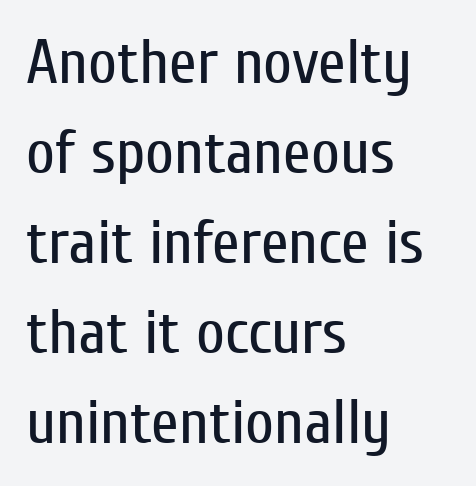
{"serif": "no", "italic": "no", "bold": "no", "weight": "regular", "width": "condensed", "stroke_contrast": "low", "x_height": "medium", "monospaced": "no", "underline": "no", "align": "left", "line_spacing": "normal", "line_spacing_ratio": 1.43, "letter_spacing": "normal", "letter_spacing_em": 0.0, "glyph_px": 63}
